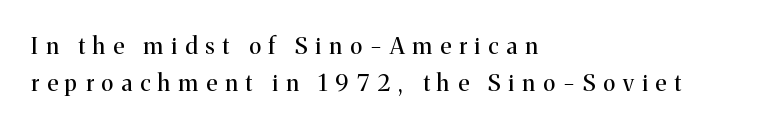
{"italic": "no", "bold": "no", "underline": "no", "align": "left", "line_spacing": "normal", "line_spacing_ratio": 1.6, "letter_spacing": "wide", "letter_spacing_em": 0.35, "glyph_px": 23}
